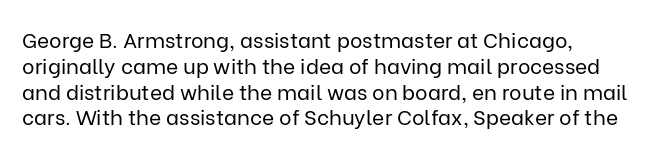
Q: Is the text bold? A: No.
Q: Is the text italic (slanted)? A: No, it is upright.
Q: Is the text underlined? A: No.
Q: How is the paragraph aligned? A: Left-aligned.
Q: Is the spacing between letters normal or unusually wide? A: Normal.
